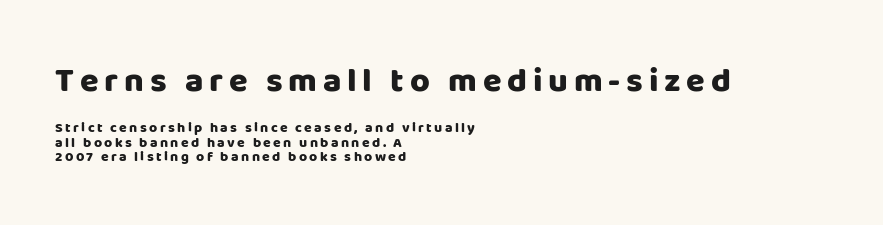
{"serif": "no", "italic": "no", "bold": "yes", "weight": "heavy", "width": "normal", "stroke_contrast": "low", "x_height": "large", "monospaced": "no", "underline": "no", "align": "left", "line_spacing": "tight", "line_spacing_ratio": 1.03, "larger_block": "first", "size_ratio": 2.43, "glyph_px": 34}
